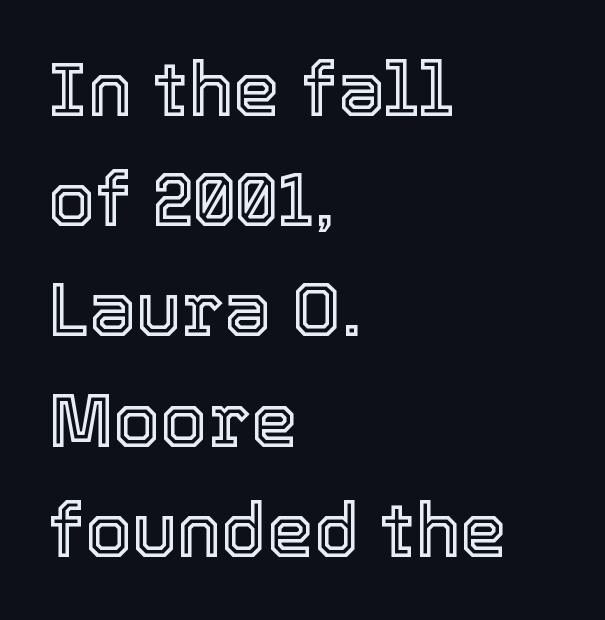
Tracking value appears to be zero — textbook default spacing. Underline: absent. Character widths vary here, with narrow letters taking less room than wide ones. You can tell it's not italic because the verticals are truly vertical. Baseline-to-baseline distance is the conventional proportion of letter height.
